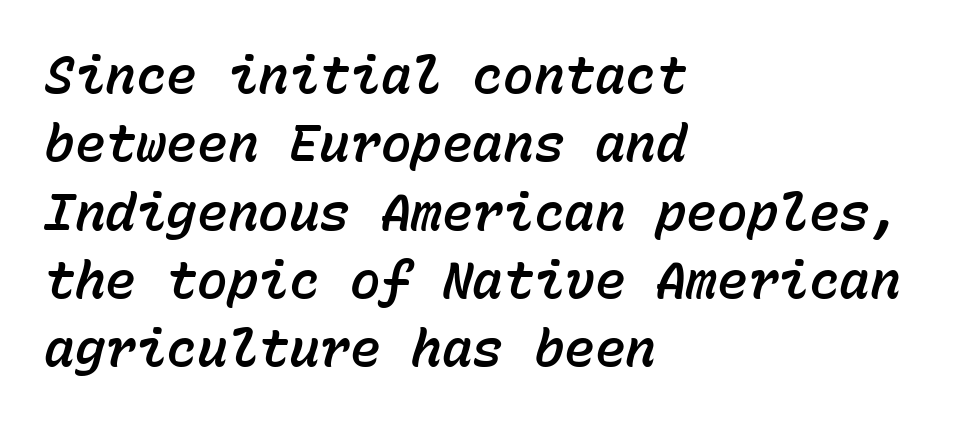
The image shows 51 px text type, italic (leaning right), monospaced; set left-aligned, normal line spacing (1.34x), normal letter spacing, not underlined; low stroke contrast and a medium x-height.
